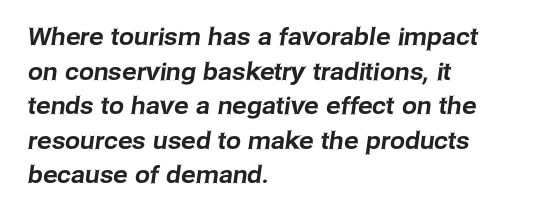
The image shows 24 px text type; set left-aligned, normal line spacing (1.44x), normal letter spacing, not underlined.
